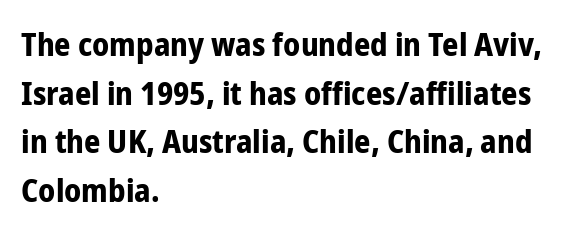
Notice how descenders clear the ascenders below comfortably — that's standard leading. Think of a printed novel: that variable character pitch is what you see here. The area under the type is left untouched. Posture: vertical. A typesetter would label this face a sans.
